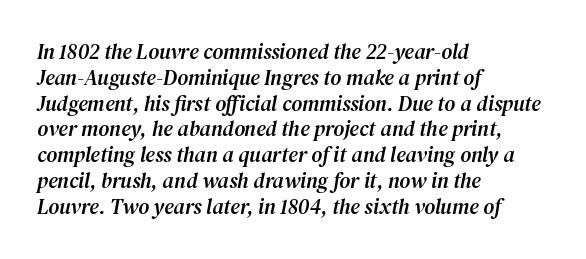
{"italic": "yes", "lean": "right", "slant_degrees": 12, "underline": "no", "align": "left", "line_spacing_ratio": 1.23, "letter_spacing": "normal", "letter_spacing_em": 0.0, "glyph_px": 21}
